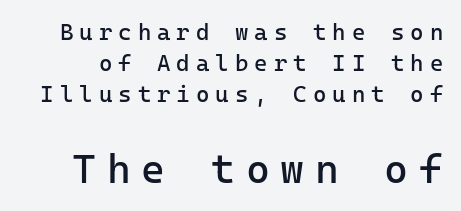
Tall strokes in this sample are plumb rather than angled. A typesetter would label this face a sans. In this sample the second text group is rendered at the bigger scale. No extra ink here — the face is not bold.
